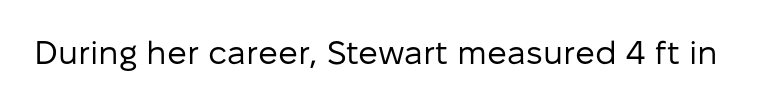
{"serif": "no", "italic": "no", "bold": "no", "weight": "regular", "width": "normal", "stroke_contrast": "low", "x_height": "medium", "monospaced": "no", "underline": "no", "letter_spacing": "normal", "letter_spacing_em": 0.0, "glyph_px": 33}
